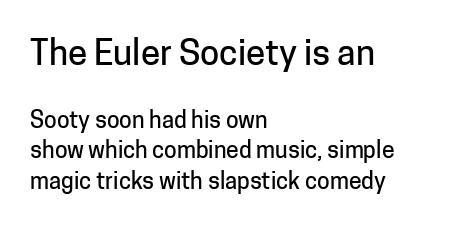
The image shows 35 px sans-serif type, upright; set left-aligned, normal line spacing (1.33x), normal letter spacing, not underlined; the first (top) block is 1.52x larger; low stroke contrast and a medium x-height.
